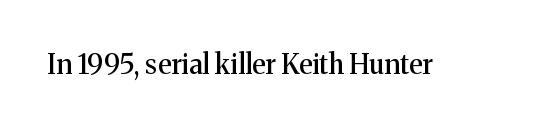
Q: Is the text italic (slanted)? A: No, it is upright.
Q: Is the text underlined? A: No.
Q: Is the spacing between letters normal or unusually wide? A: Normal.
